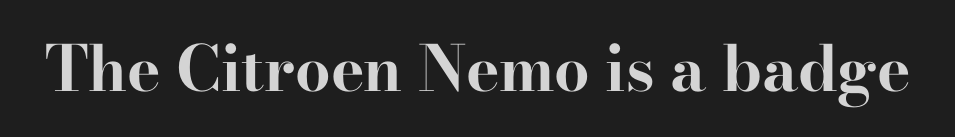
Q: Is the text bold? A: Yes.
Q: Is the text italic (slanted)? A: No, it is upright.
Q: Is the typeface a serif or a sans-serif typeface? A: Serif.
Q: Is the text underlined? A: No.
Q: Is the spacing between letters normal or unusually wide? A: Normal.
Q: Width (condensed, normal, or wide)? A: Wide.
Q: Stroke contrast? A: High.
Q: x-height? A: Small.
Q: Monospaced? A: No.
